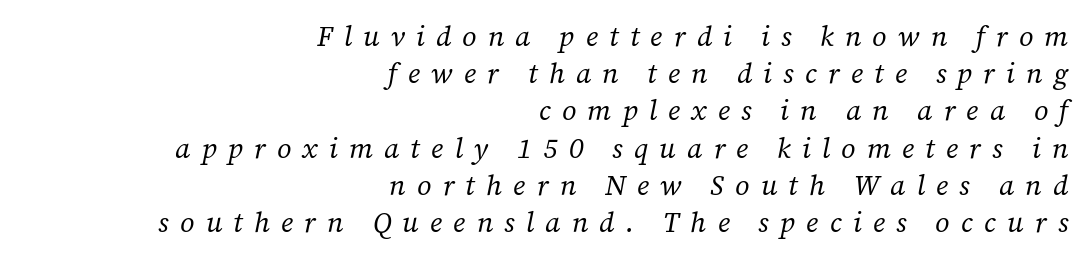
Only glyphs here, with clear space below each row. I'd call this a serif setting — the letters wear small feet. Every row of glyphs terminates at an identical x-position on the right. Loose tracking; the words dissolve into strings of separated letters. The text carries the slant typical of an italic or oblique font. Each letter keeps its own natural width here, so spacing adapts to shape.
